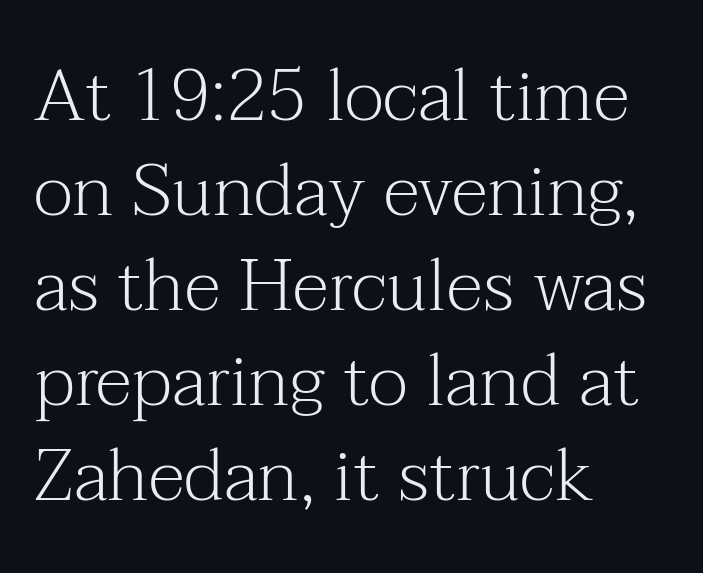
The letters carry serifs — small finishing strokes at the ends of their stems. Whoever set this chose a conventional vertical rhythm. One-word summary of the alignment: left. Stroke mass is kept to a normal reading level or below. The passage shown is typed in a proportional face where columns would drift.
